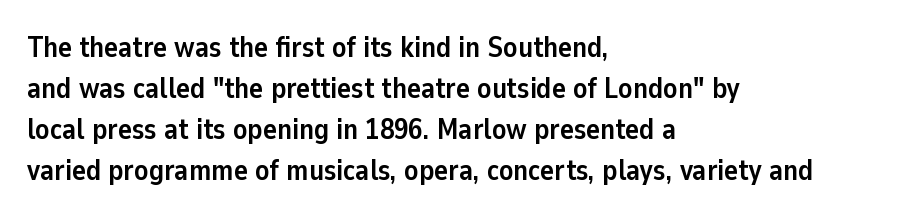
Q: Is the text bold? A: Yes.
Q: Is the text italic (slanted)? A: No, it is upright.
Q: Is the typeface a serif or a sans-serif typeface? A: Sans-serif.
Q: Is the text underlined? A: No.
Q: How is the paragraph aligned? A: Left-aligned.
Q: Is the spacing between letters normal or unusually wide? A: Normal.
Q: Is the spacing between lines tight, normal or loose? A: Normal.
Q: Width (condensed, normal, or wide)? A: Normal.
Q: Stroke contrast? A: Low.
Q: x-height? A: Medium.
Q: Monospaced? A: No.
